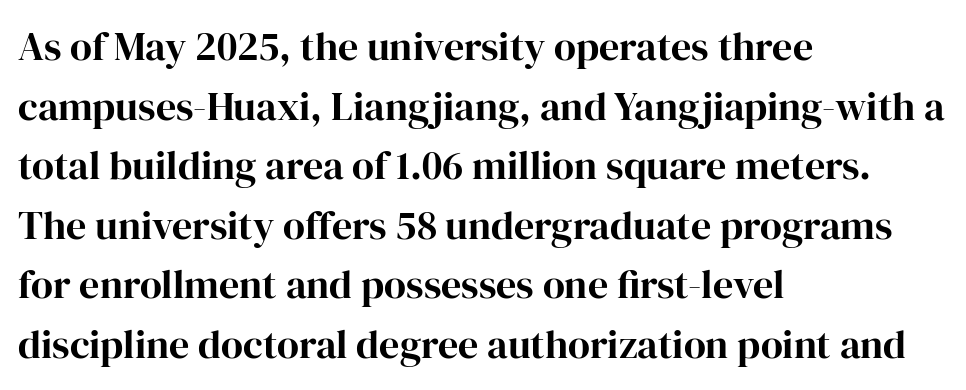
Q: Is the text bold? A: Yes.
Q: Is the text italic (slanted)? A: No, it is upright.
Q: Is the typeface a serif or a sans-serif typeface? A: Serif.
Q: Is the text underlined? A: No.
Q: How is the paragraph aligned? A: Left-aligned.
Q: Is the spacing between letters normal or unusually wide? A: Normal.
Q: Is the spacing between lines tight, normal or loose? A: Normal.
Q: Width (condensed, normal, or wide)? A: Normal.
Q: Stroke contrast? A: High.
Q: x-height? A: Medium.
Q: Monospaced? A: No.
